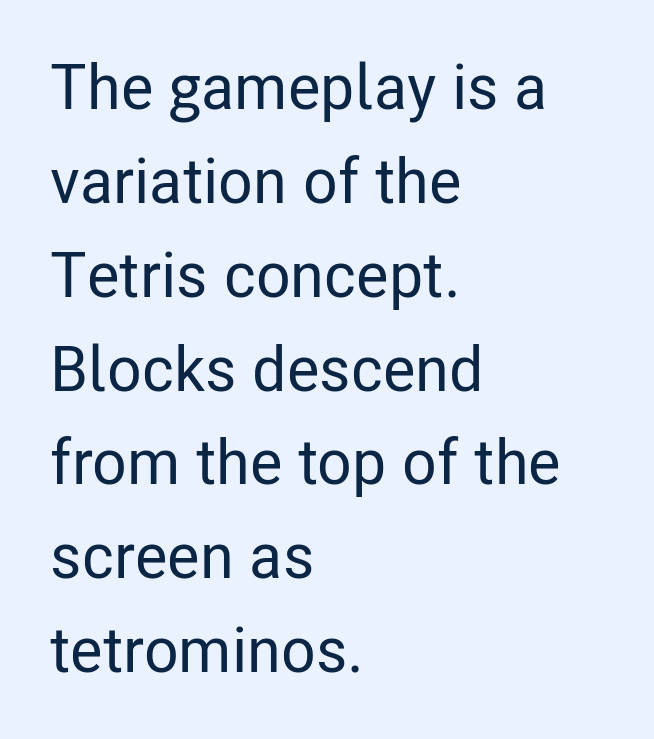
The image shows 63 px condensed sans-serif type, upright; set left-aligned, normal line spacing (1.49x), normal letter spacing, not underlined; low stroke contrast and a medium x-height.
